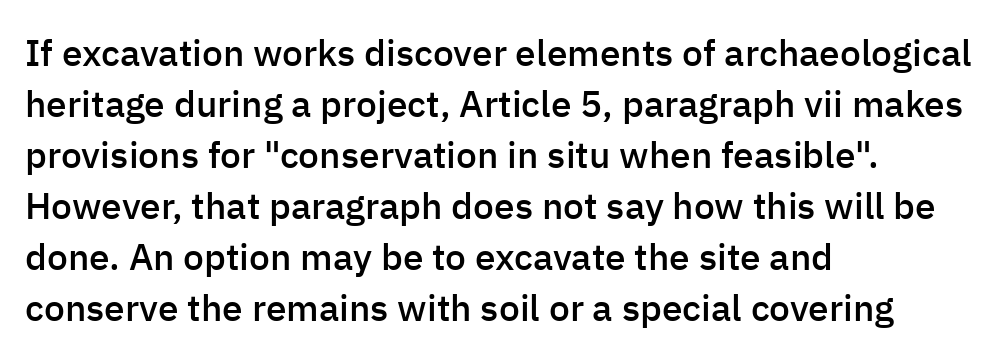
Q: Is the text bold? A: Semi-bold.
Q: Is the text italic (slanted)? A: No, it is upright.
Q: Is the typeface a serif or a sans-serif typeface? A: Sans-serif.
Q: Is the text underlined? A: No.
Q: How is the paragraph aligned? A: Left-aligned.
Q: Is the spacing between letters normal or unusually wide? A: Normal.
Q: Is the spacing between lines tight, normal or loose? A: Normal.
Q: Width (condensed, normal, or wide)? A: Normal.
Q: Stroke contrast? A: Low.
Q: x-height? A: Medium.
Q: Monospaced? A: No.
